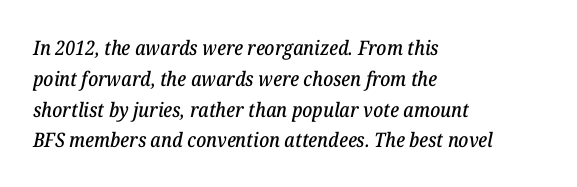
{"italic": "yes", "lean": "right", "slant_degrees": 12, "underline": "no", "align": "left", "line_spacing": "normal", "line_spacing_ratio": 1.54, "letter_spacing": "normal", "letter_spacing_em": 0.0, "glyph_px": 20}
